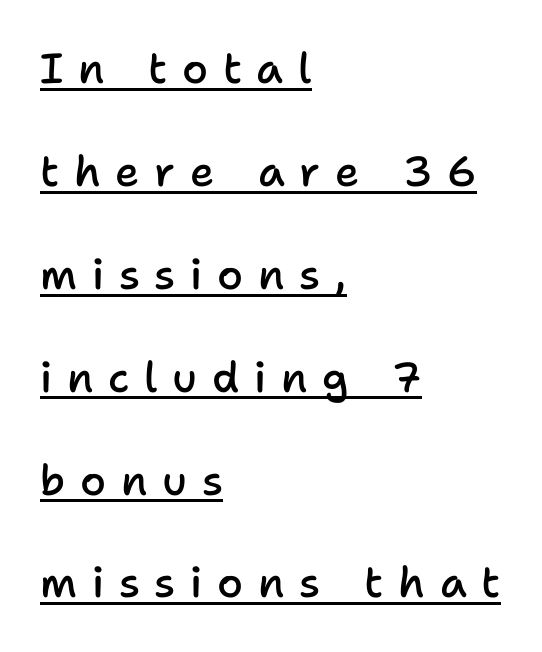
{"serif": "no", "italic": "no", "bold": "semi", "weight": "semibold", "width": "normal", "stroke_contrast": "low", "x_height": "medium", "monospaced": "no", "underline": "yes", "align": "left", "line_spacing": "loose", "line_spacing_ratio": 2.45, "letter_spacing": "wide", "letter_spacing_em": 0.35, "glyph_px": 42}
